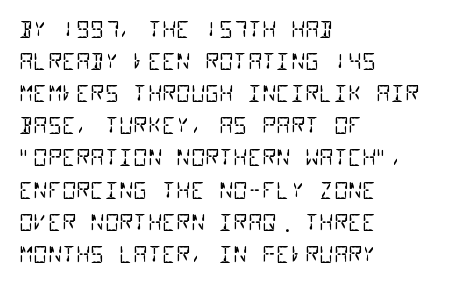
Q: Is the text bold? A: No.
Q: Is the text underlined? A: No.
Q: How is the paragraph aligned? A: Left-aligned.
Q: Is the spacing between letters normal or unusually wide? A: Normal.
Q: Is the spacing between lines tight, normal or loose? A: Normal.
